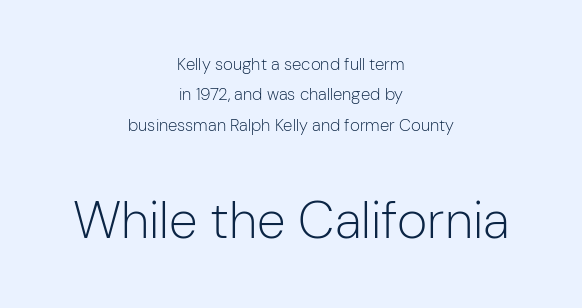
The image shows 52 px light sans-serif type, upright; set centered, line spacing 1.79x, normal letter spacing, not underlined; the second (bottom) block is 3.06x larger; low stroke contrast and a medium x-height.
